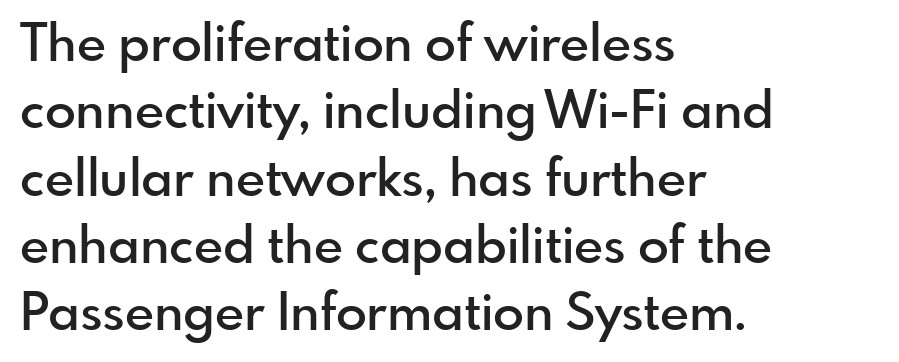
The image shows 51 px semibold sans-serif type, upright; set left-aligned, normal line spacing (1.32x), normal letter spacing, not underlined; a small x-height.
